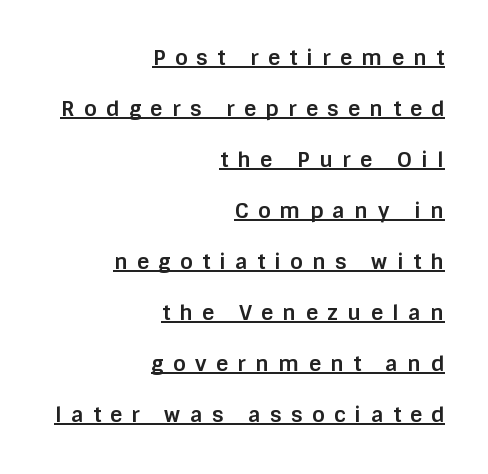
{"italic": "no", "bold": "yes", "underline": "yes", "align": "right", "line_spacing": "loose", "line_spacing_ratio": 2.43, "letter_spacing": "wide", "letter_spacing_em": 0.45, "glyph_px": 21}
